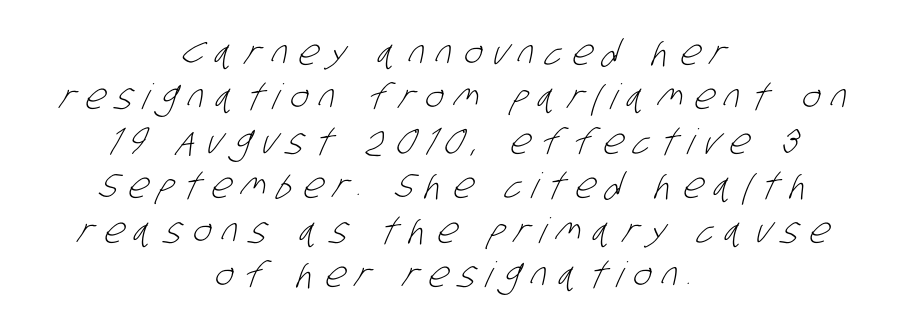
Q: Is the text bold? A: No.
Q: Is the typeface a serif or a sans-serif typeface? A: Sans-serif.
Q: Is the text underlined? A: No.
Q: How is the paragraph aligned? A: Centered.
Q: Is the spacing between letters normal or unusually wide? A: Unusually wide.
Q: Is the spacing between lines tight, normal or loose? A: Normal.
Q: Width (condensed, normal, or wide)? A: Condensed.
Q: Stroke contrast? A: Low.
Q: x-height? A: Large.
Q: Monospaced? A: No.
